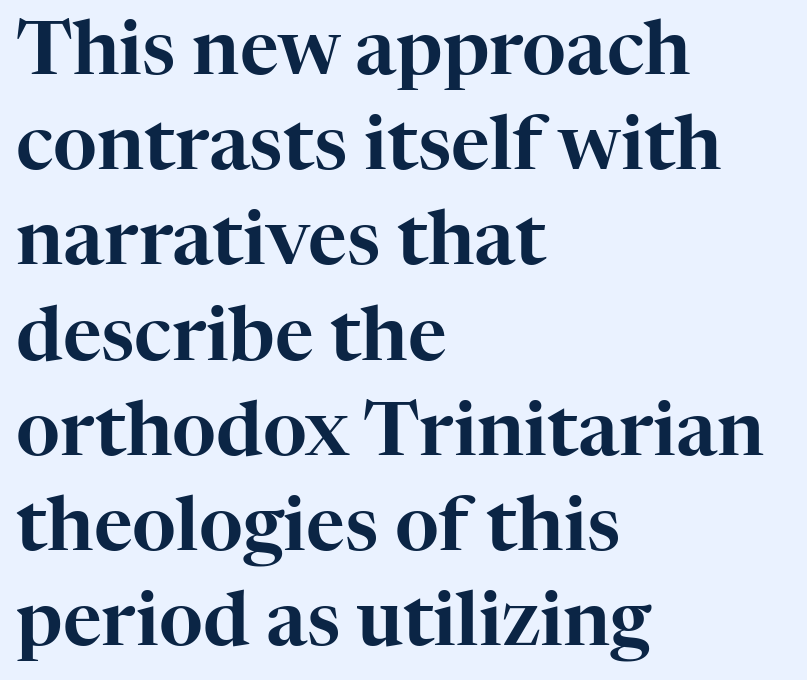
{"serif": "yes", "italic": "no", "width": "normal", "stroke_contrast": "high", "x_height": "medium", "monospaced": "no", "underline": "no", "align": "left", "line_spacing": "normal", "line_spacing_ratio": 1.27, "letter_spacing": "normal", "letter_spacing_em": 0.0, "glyph_px": 75}
